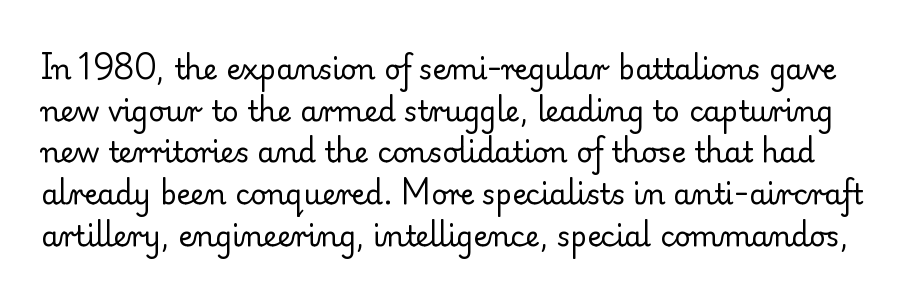
The image shows 28 px regular-weight serif type, upright; set normal line spacing (1.49x), normal letter spacing, not underlined; low stroke contrast and a small x-height.
